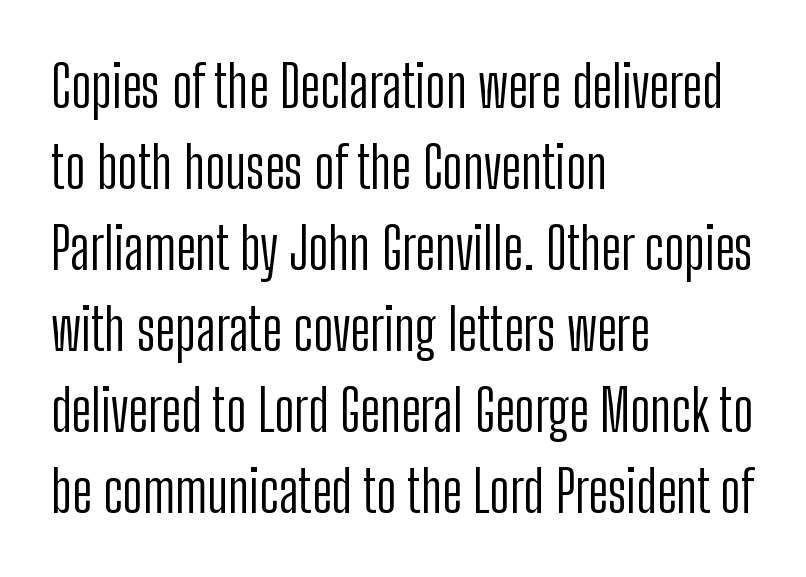
The image shows 57 px light, condensed sans-serif type, upright; set left-aligned, normal line spacing (1.42x), normal letter spacing, not underlined; low stroke contrast and a medium x-height.
